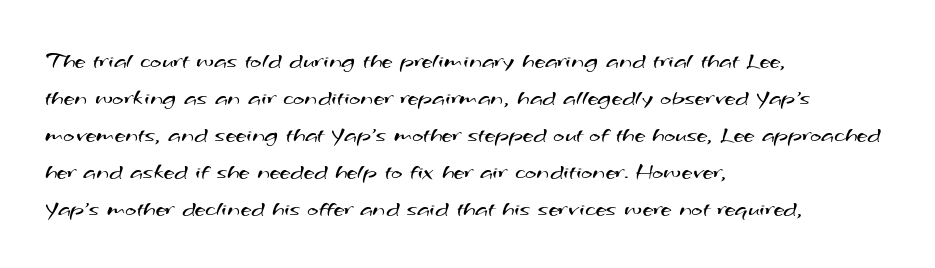
Q: Is the text bold? A: No.
Q: Is the text underlined? A: No.
Q: How is the paragraph aligned? A: Left-aligned.
Q: Is the spacing between letters normal or unusually wide? A: Normal.
Q: Is the spacing between lines tight, normal or loose? A: Normal.
